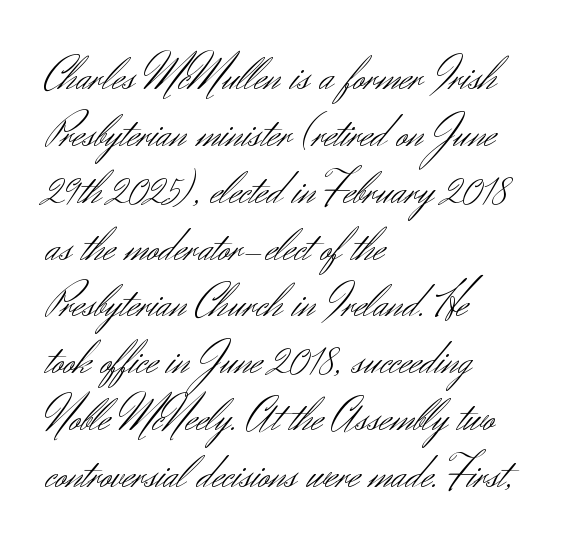
Notice how the passage keeps a crisp vertical edge on the left only. You could not count columns in this text — the font is proportionally spaced. Underlining? Definitely not there.
